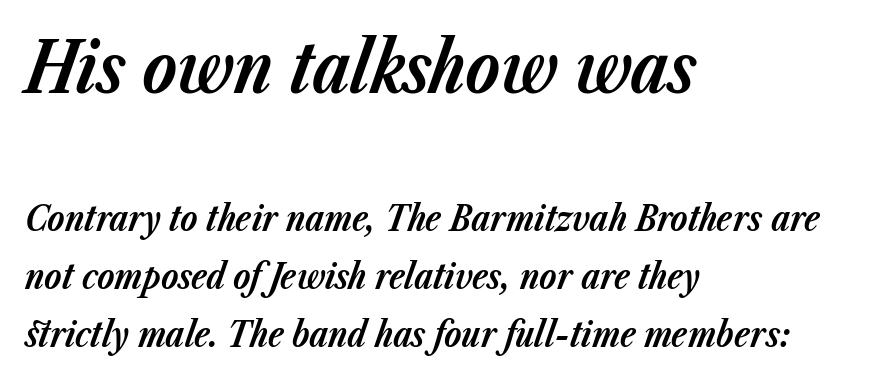
All the whitespace from short lines collects on the right. Rendered with sloped, italic letterforms. Which of the two is more prominent by size? The first, at the top. Line spacing here is normal. No extra tracking has been applied to these lines. No word sits above an underline.
